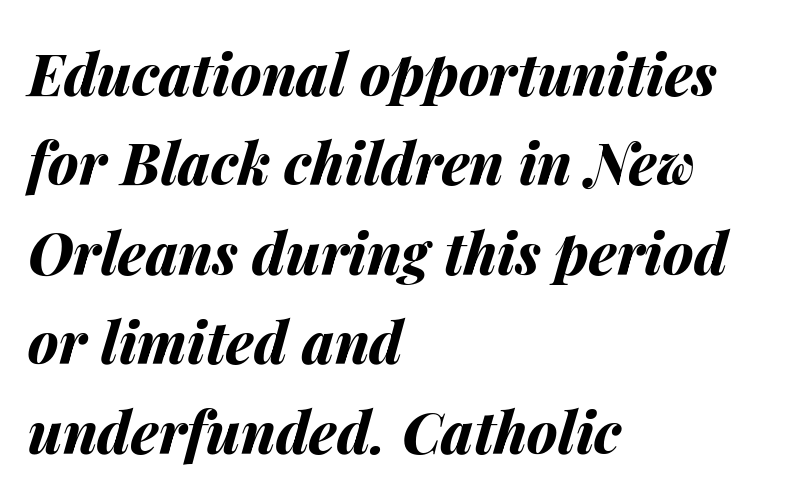
Q: Is the text bold? A: Yes.
Q: Is the text italic (slanted)? A: Yes, it leans right by about 14 degrees.
Q: Is the text underlined? A: No.
Q: How is the paragraph aligned? A: Left-aligned.
Q: Is the spacing between letters normal or unusually wide? A: Normal.
Q: Is the spacing between lines tight, normal or loose? A: Normal.
Q: Width (condensed, normal, or wide)? A: Normal.
Q: Stroke contrast? A: Medium.
Q: x-height? A: Medium.
Q: Monospaced? A: No.
